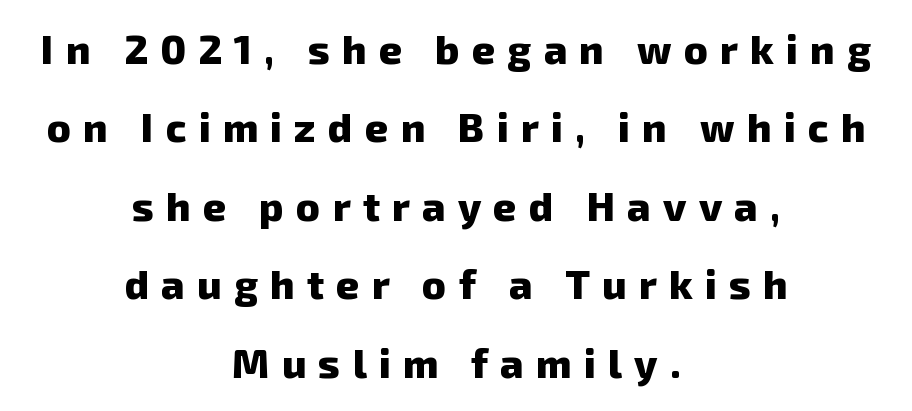
{"serif": "no", "bold": "yes", "weight": "heavy", "width": "normal", "stroke_contrast": "low", "x_height": "medium", "monospaced": "no", "underline": "no", "align": "center", "line_spacing": "loose", "line_spacing_ratio": 1.96, "letter_spacing": "wide", "letter_spacing_em": 0.31, "glyph_px": 40}
